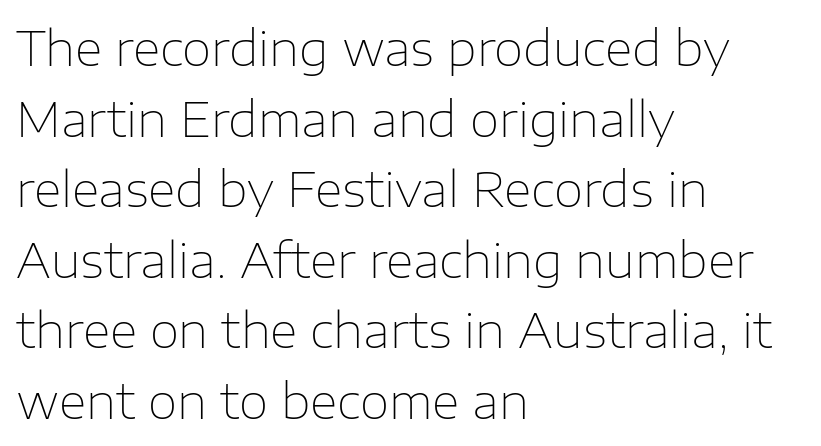
{"serif": "no", "italic": "no", "bold": "no", "weight": "thin", "width": "normal", "stroke_contrast": "low", "x_height": "medium", "monospaced": "no", "underline": "no", "align": "left", "line_spacing": "normal", "line_spacing_ratio": 1.47, "letter_spacing": "normal", "letter_spacing_em": 0.0, "glyph_px": 48}
